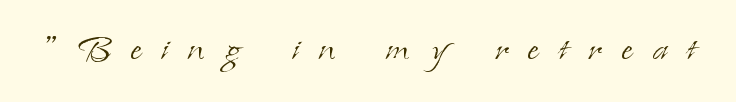
The image shows 46 px light serif type; set unusually wide letter spacing (+0.43 em), not underlined; low stroke contrast and a small x-height.
